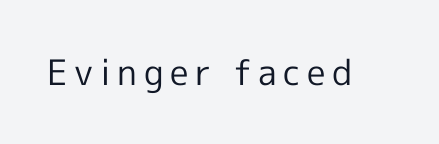
A sans-serif font was chosen for this passage. The typesetting does not lean heavy: it is not bold. Do the characters align in a grid? No, the font is proportional. This is roman type, the default non-slanted kind.
